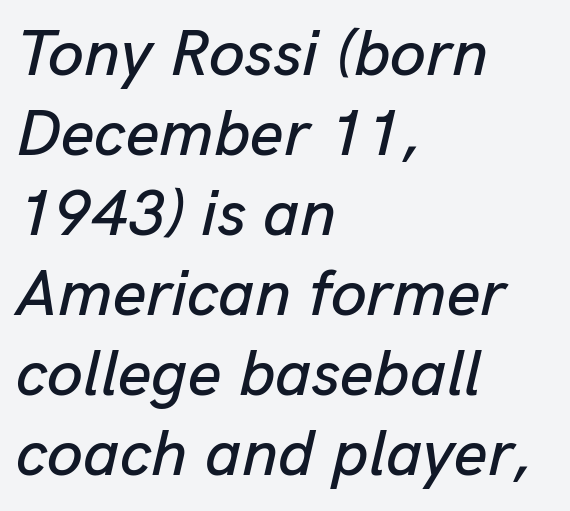
Character widths vary here, with narrow letters taking less room than wide ones. The text carries the slant typical of an italic or oblique font. The rag falls on the right side of this text block. Glyph-to-glyph distance matches everyday printed text. The foot of each line stays bare and open.
